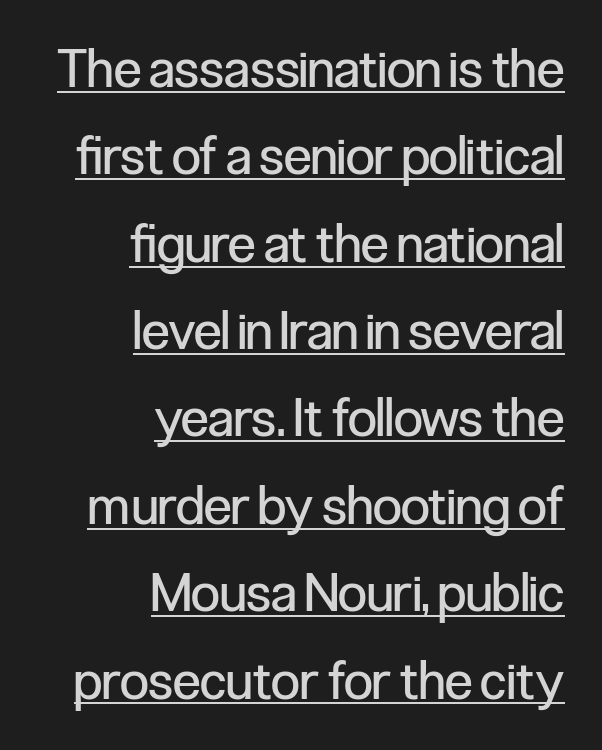
Q: Is the text bold? A: No.
Q: Is the text italic (slanted)? A: No, it is upright.
Q: Is the typeface a serif or a sans-serif typeface? A: Sans-serif.
Q: Is the text underlined? A: Yes.
Q: How is the paragraph aligned? A: Right-aligned.
Q: Is the spacing between letters normal or unusually wide? A: Normal.
Q: Is the spacing between lines tight, normal or loose? A: Normal.
Q: Width (condensed, normal, or wide)? A: Condensed.
Q: Stroke contrast? A: Low.
Q: x-height? A: Medium.
Q: Monospaced? A: No.
